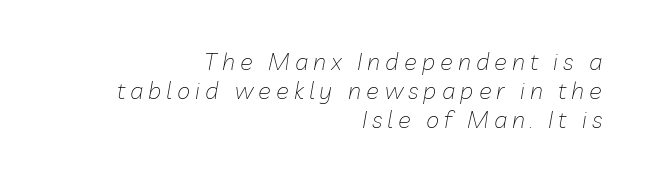
The space beneath each line is pristine and unruled. If you drew a ruler down the right edge, every line would touch it. Is the type heavy? It reads as light-to-regular instead. Loose tracking; the words dissolve into strings of separated letters.
